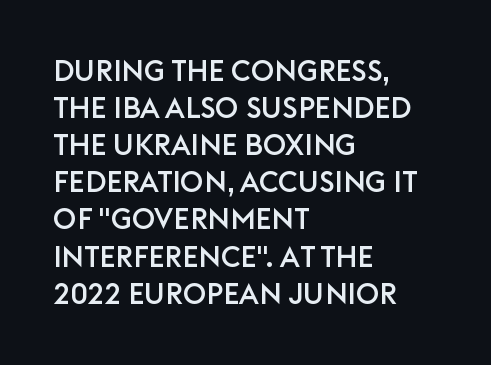
Q: Is the text italic (slanted)? A: No, it is upright.
Q: Is the typeface a serif or a sans-serif typeface? A: Sans-serif.
Q: Is the text underlined? A: No.
Q: How is the paragraph aligned? A: Left-aligned.
Q: Is the spacing between letters normal or unusually wide? A: Normal.
Q: Is the spacing between lines tight, normal or loose? A: Normal.
Q: Width (condensed, normal, or wide)? A: Normal.
Q: Stroke contrast? A: Low.
Q: x-height? A: Large.
Q: Monospaced? A: No.
